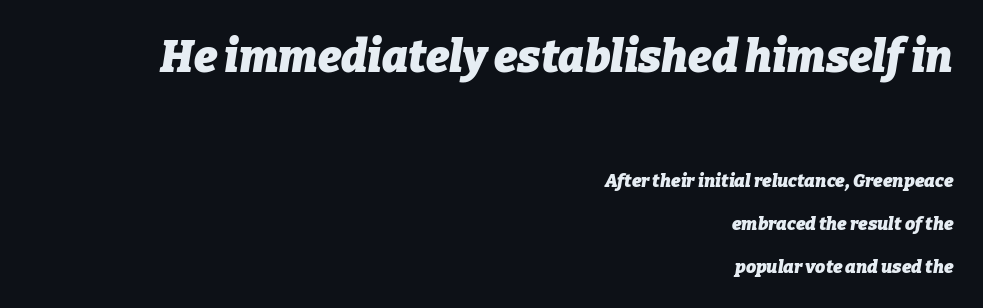
The image shows 44 px heavy type, italic (leaning right); set right-aligned, loose line spacing (2.38x), normal letter spacing, not underlined; the first (top) block is 2.44x larger; low stroke contrast and a medium x-height.
